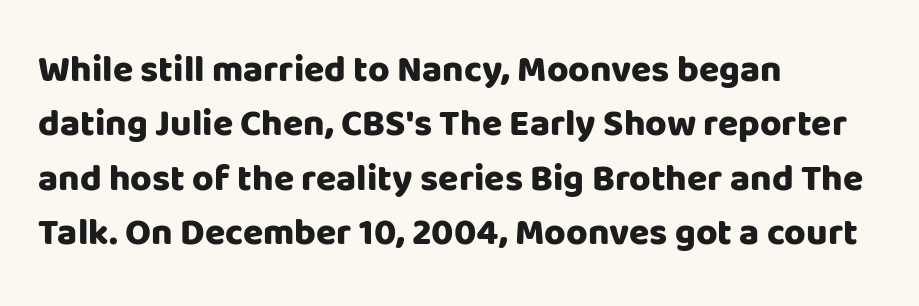
This rendering leaves character spacing at its baseline value. Regarding leading, the lines here are spaced in the standard way. What weight is shown? A full bold with thick strokes. The typesetter chose a ragged-right arrangement here. Descenders hang freely into open space. The passage shown is typed in a proportional face where columns would drift.
